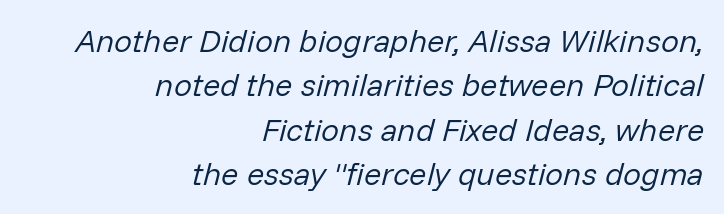
The image shows 32 px regular-weight type, italic (leaning right); set right-aligned, normal line spacing (1.39x), normal letter spacing, not underlined; low stroke contrast and a medium x-height.
